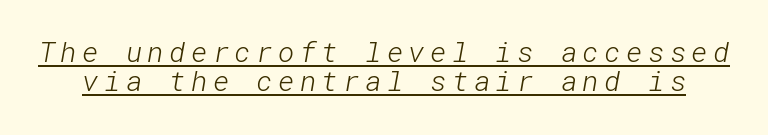
Stems and bowls with no extra thickness — not bold. Honestly, the underline is the first thing you notice here. Classification — sans serif. A typesetter would call this leading minimal, almost set solid.
